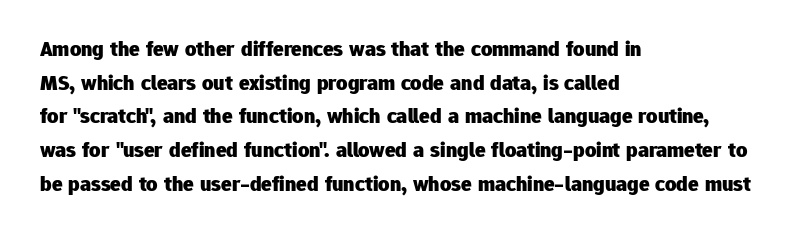
Q: Is the text bold? A: Yes.
Q: Is the text italic (slanted)? A: No, it is upright.
Q: Is the text underlined? A: No.
Q: How is the paragraph aligned? A: Left-aligned.
Q: Is the spacing between letters normal or unusually wide? A: Normal.
Q: Is the spacing between lines tight, normal or loose? A: Normal.
